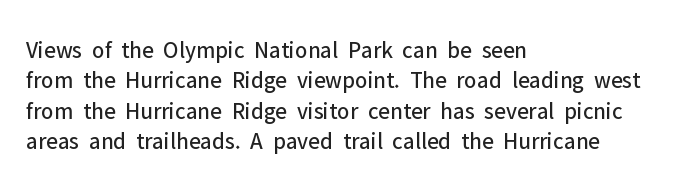
Q: Is the text bold? A: No.
Q: Is the text italic (slanted)? A: No, it is upright.
Q: Is the text underlined? A: No.
Q: How is the paragraph aligned? A: Left-aligned.
Q: Is the spacing between letters normal or unusually wide? A: Normal.
Q: Is the spacing between lines tight, normal or loose? A: Normal.
